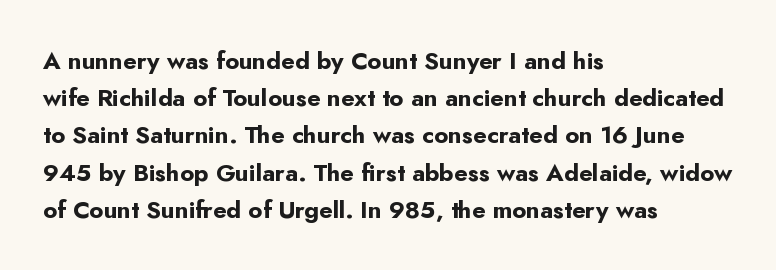
{"italic": "no", "bold": "yes", "underline": "no", "align": "left", "line_spacing": "normal", "line_spacing_ratio": 1.55, "letter_spacing": "normal", "letter_spacing_em": 0.0, "glyph_px": 24}
